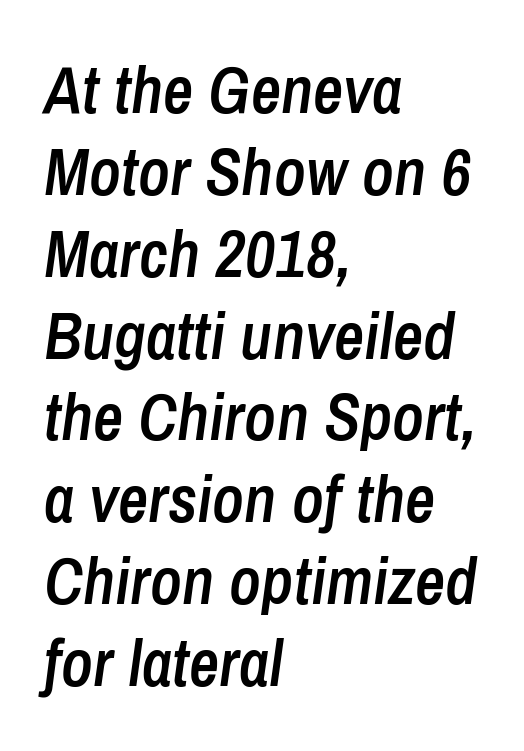
This rendering features lettering with no underline. Do the characters align in a grid? No, the font is proportional. Inter-character spacing is left at the font's built-in metrics. The rag falls on the right side of this text block. Italic: yes, the glyphs are oblique.
